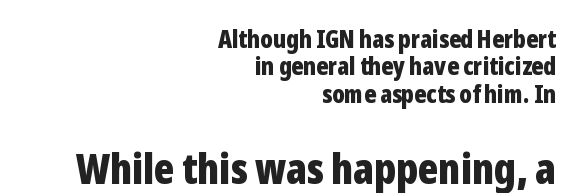
Q: Is the text bold? A: Yes.
Q: Is the text italic (slanted)? A: No, it is upright.
Q: Is the typeface a serif or a sans-serif typeface? A: Sans-serif.
Q: Is the text underlined? A: No.
Q: How is the paragraph aligned? A: Right-aligned.
Q: Is the spacing between letters normal or unusually wide? A: Normal.
Q: Is the spacing between lines tight, normal or loose? A: Tight.
Q: Which block of text is set in a larger size, the first (top) or the second (bottom)? A: The second (bottom) one.
Q: Width (condensed, normal, or wide)? A: Condensed.
Q: Stroke contrast? A: Low.
Q: x-height? A: Medium.
Q: Monospaced? A: No.
